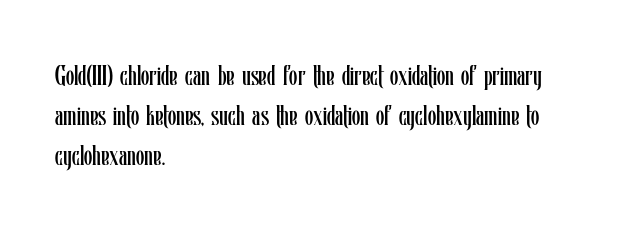
The image shows 27 px text type, upright; set left-aligned, normal line spacing (1.48x), normal letter spacing, not underlined.
